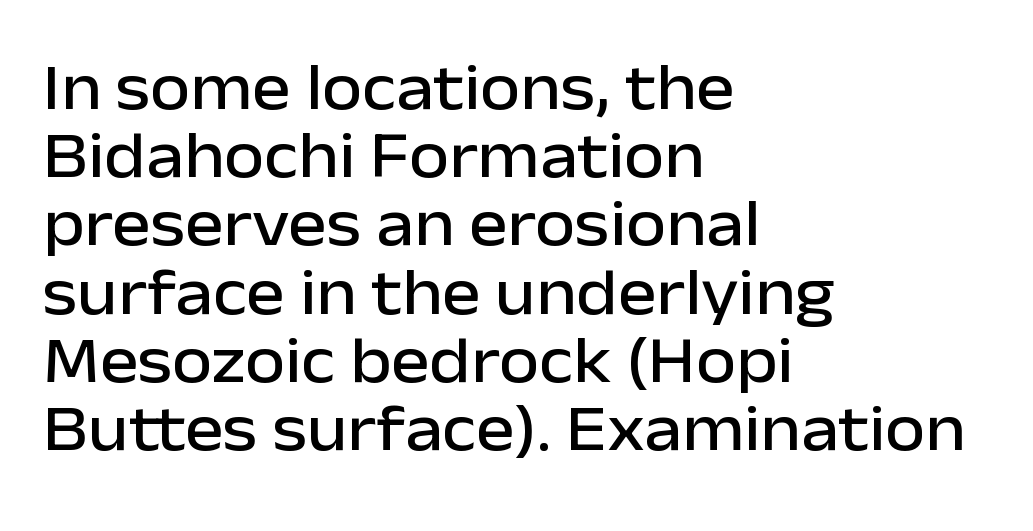
Quick note: not italic, upright. A student would call this left alignment; a typographer would say flush left, rag right. Reading down the column, the eye jumps only a short way to each next line. This sample uses plain, unmodified letter spacing. The glyphs are unaccompanied by any horizontal stroke below them. Stroke terminals: plain, sans-serif.
